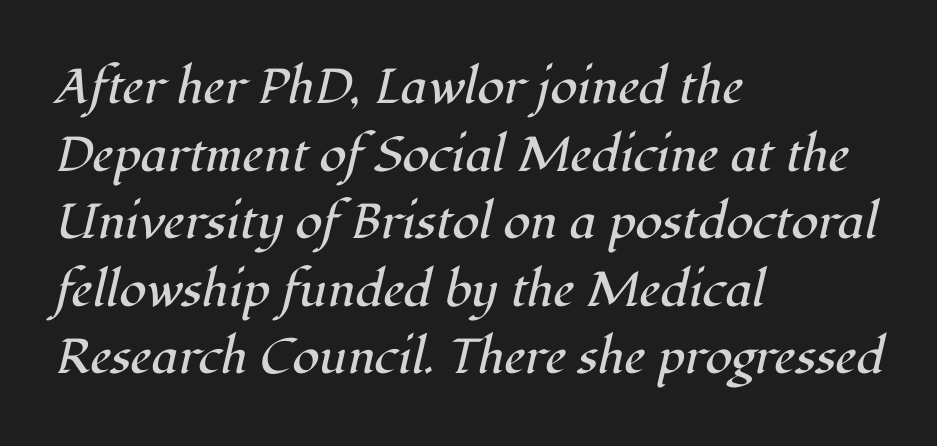
Nobody drew a line under any word here. Caption: multi-line text, flush left, ragged right. The face used here is seriffed, in the tradition of book romans. Yep, that's italic — everything's leaning. Spacing verdict: proportional, widths tailored to each character.
